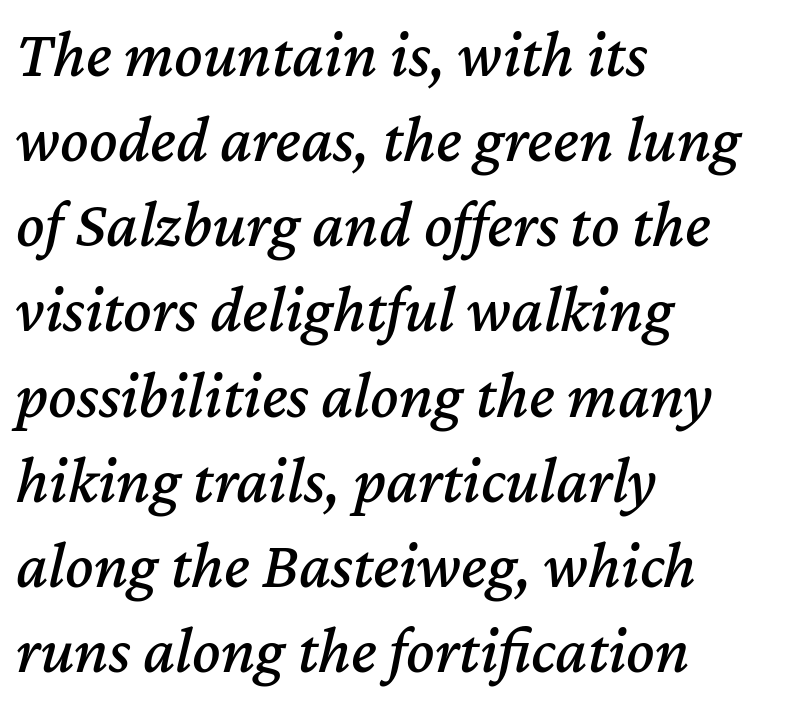
Proportional: the letters do not fall into vertical columns. Slant detected: the letters are inclined. Interline gaps are of average width in this sample. The text block is weighted toward the left margin, trailing off unevenly rightward.
